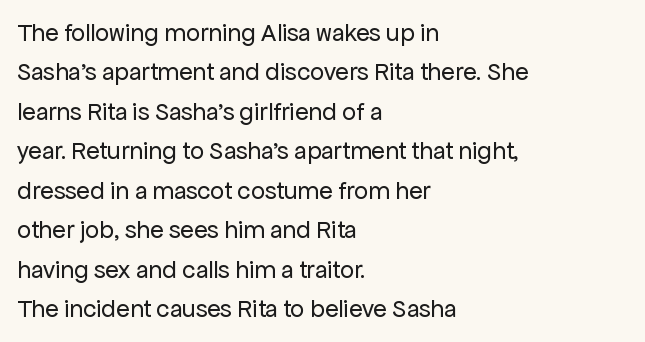
This block has exactly the height ordinary leading produces. Heft: none added — not bold. The face used here is rendered with its standard letterfit. Horizontally, the lines are justified to the leading edge only.
